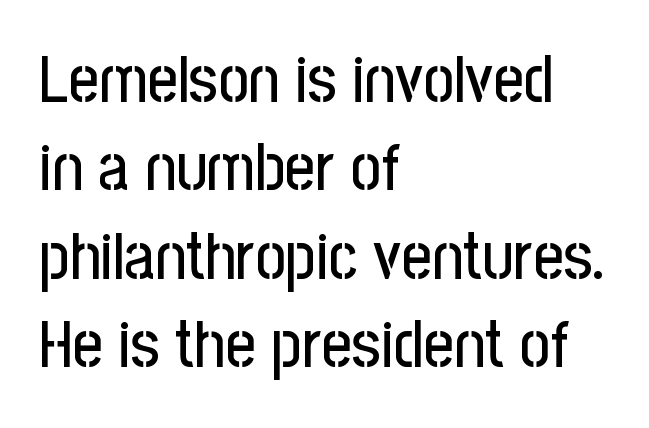
The image shows 66 px condensed sans-serif type, upright; set left-aligned, normal line spacing (1.34x), normal letter spacing, not underlined; low stroke contrast and a medium x-height.
